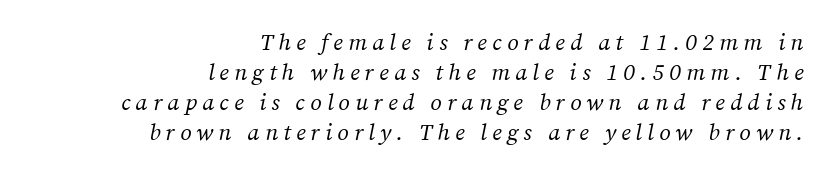
Q: Is the text bold? A: No.
Q: Is the text italic (slanted)? A: Yes, it leans right by about 12 degrees.
Q: Is the text underlined? A: No.
Q: How is the paragraph aligned? A: Right-aligned.
Q: Is the spacing between letters normal or unusually wide? A: Unusually wide.
Q: Is the spacing between lines tight, normal or loose? A: Normal.
